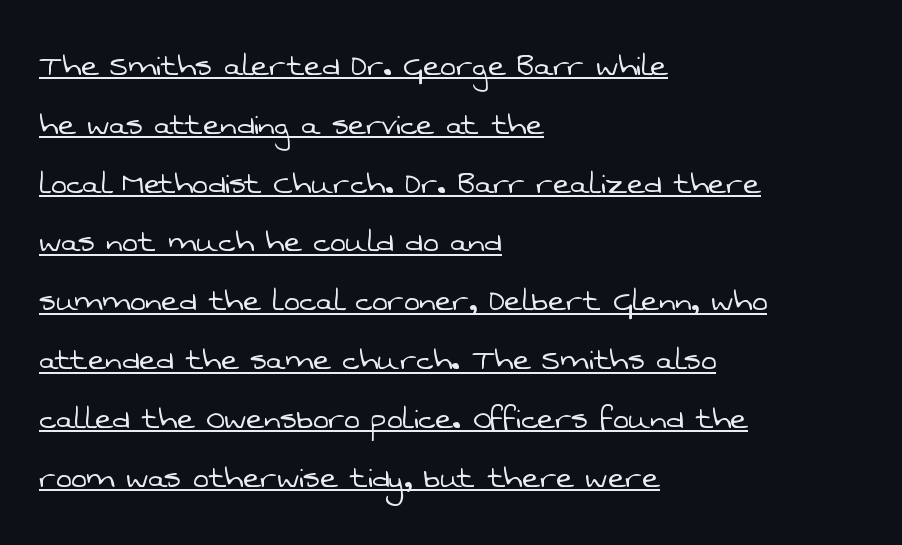
The image shows 37 px light sans-serif type; set left-aligned, normal line spacing (1.59x), normal letter spacing, underlined; low stroke contrast and a medium x-height.
